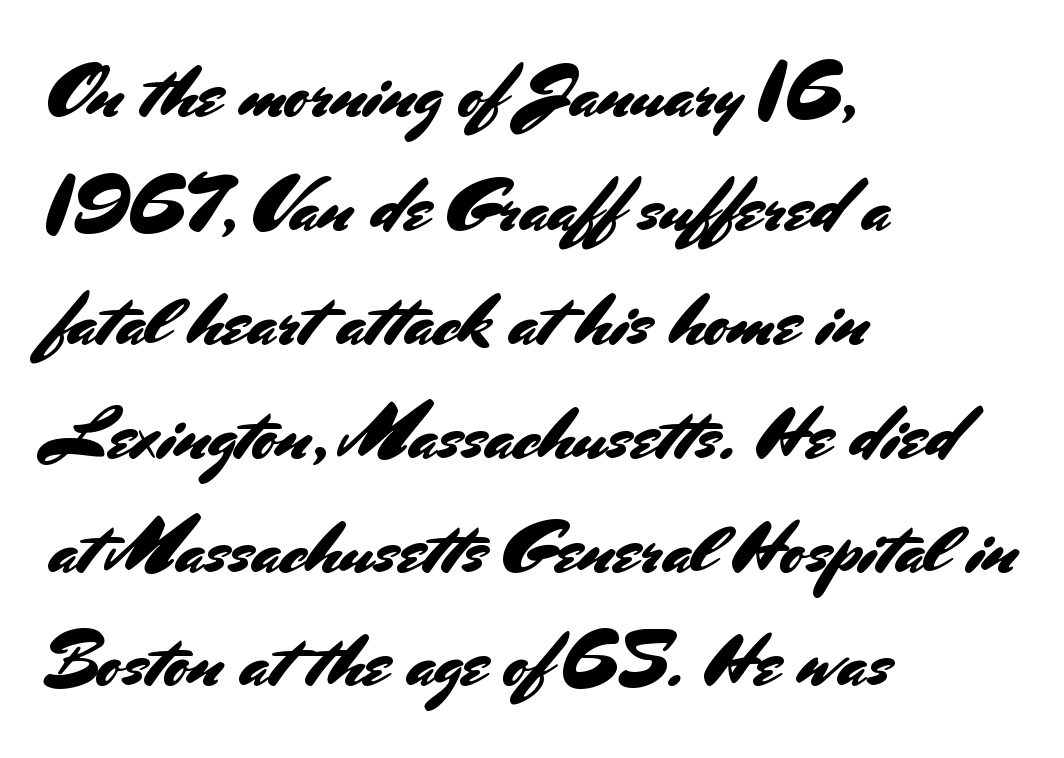
{"serif": "no", "width": "normal", "stroke_contrast": "medium", "x_height": "small", "monospaced": "no", "underline": "no", "align": "left", "line_spacing": "normal", "line_spacing_ratio": 1.56, "letter_spacing": "normal", "letter_spacing_em": 0.0, "glyph_px": 73}
